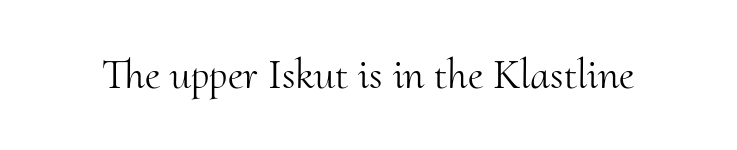
{"serif": "yes", "italic": "no", "bold": "no", "weight": "light", "width": "normal", "stroke_contrast": "medium", "x_height": "small", "monospaced": "no", "underline": "no", "letter_spacing": "normal", "letter_spacing_em": 0.0, "glyph_px": 42}
